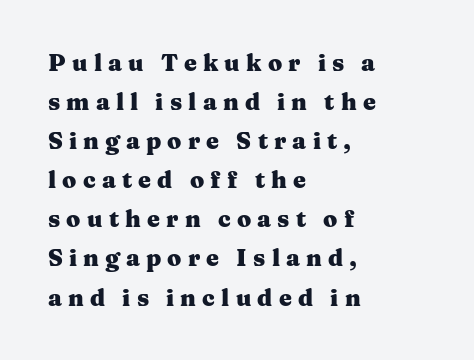
The image shows 23 px bold type, upright; set left-aligned, normal line spacing (1.7x), unusually wide letter spacing (+0.27 em), not underlined.
